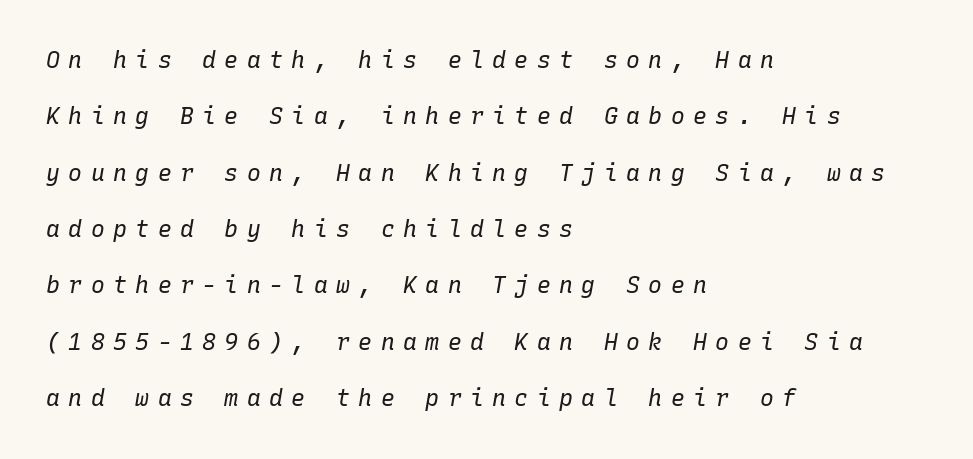
{"italic": "yes", "lean": "right", "slant_degrees": 10, "bold": "no", "underline": "no", "align": "left", "line_spacing": "loose", "line_spacing_ratio": 2.45, "letter_spacing": "wide", "letter_spacing_em": 0.37, "glyph_px": 23}
